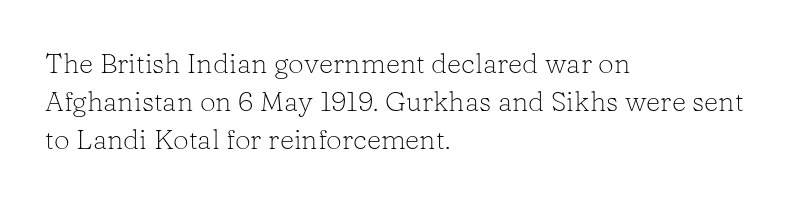
The image shows 28 px light serif type, upright; set left-aligned, normal line spacing (1.36x), normal letter spacing, not underlined; low stroke contrast and a medium x-height.
